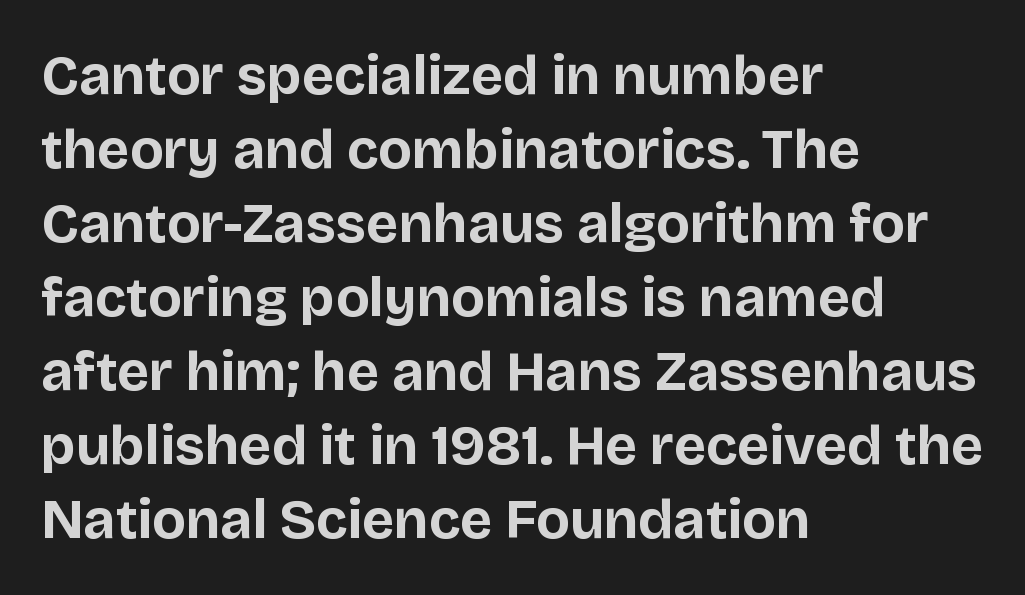
These lines keep a tight, regular rhythm from letter to letter. The paragraph has a hard left edge and a soft right edge. Upright lettering throughout. The designer left line spacing at the default. Rule under the text: the space is simply empty.
